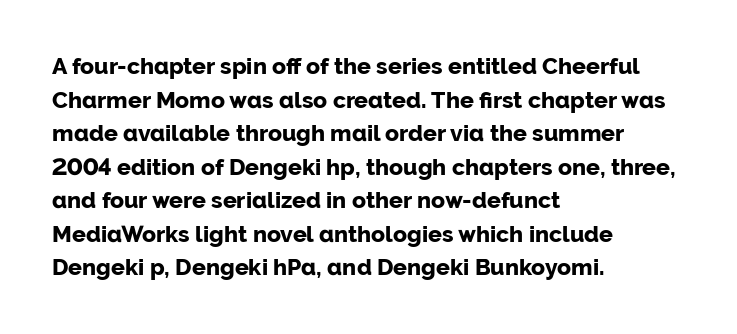
{"italic": "no", "bold": "yes", "underline": "no", "align": "left", "line_spacing": "normal", "line_spacing_ratio": 1.46, "letter_spacing": "normal", "letter_spacing_em": 0.0, "glyph_px": 23}
